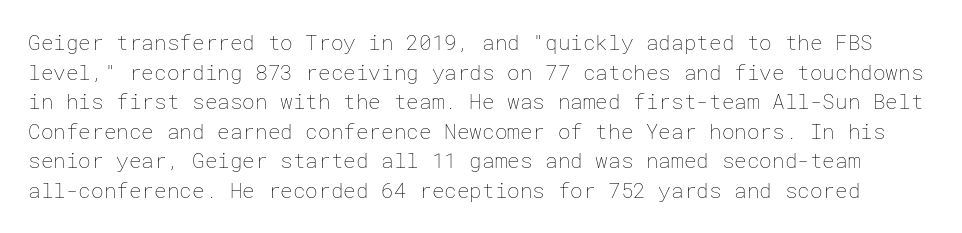
A typesetter would call this leading conventional body-copy spacing. In terms of letterspacing, this is plain default setting. Upright lettering throughout. The area under the type is left untouched. Bold? No — there's no thickening of the strokes.
